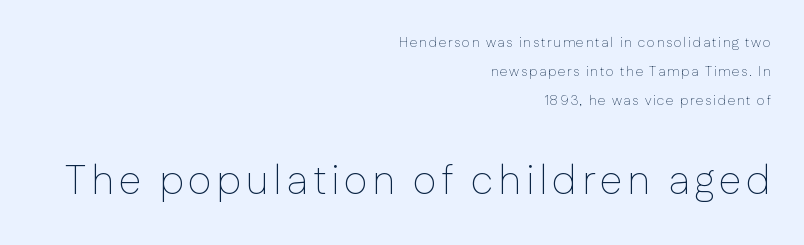
Q: Is the text bold? A: No.
Q: Is the text italic (slanted)? A: No, it is upright.
Q: Is the typeface a serif or a sans-serif typeface? A: Sans-serif.
Q: Is the text underlined? A: No.
Q: How is the paragraph aligned? A: Right-aligned.
Q: Is the spacing between lines tight, normal or loose? A: Loose.
Q: Which block of text is set in a larger size, the first (top) or the second (bottom)? A: The second (bottom) one.
Q: Width (condensed, normal, or wide)? A: Normal.
Q: Stroke contrast? A: Low.
Q: x-height? A: Medium.
Q: Monospaced? A: No.
